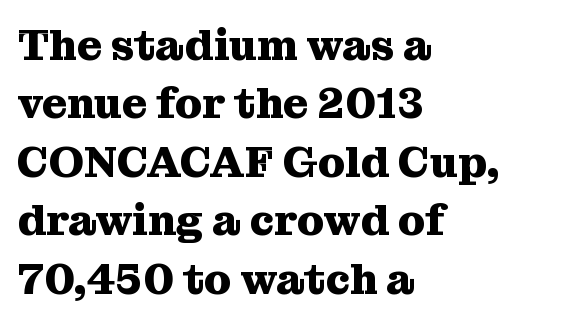
{"serif": "yes", "italic": "no", "bold": "yes", "weight": "heavy", "width": "normal", "stroke_contrast": "medium", "x_height": "medium", "monospaced": "no", "underline": "no", "align": "left", "line_spacing": "normal", "line_spacing_ratio": 1.36, "letter_spacing": "normal", "letter_spacing_em": 0.0, "glyph_px": 43}
